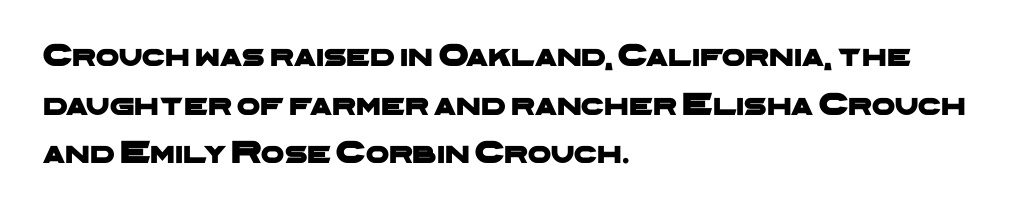
Q: Is the typeface a serif or a sans-serif typeface? A: Sans-serif.
Q: Is the text underlined? A: No.
Q: How is the paragraph aligned? A: Left-aligned.
Q: Is the spacing between letters normal or unusually wide? A: Normal.
Q: Is the spacing between lines tight, normal or loose? A: Normal.
Q: Width (condensed, normal, or wide)? A: Wide.
Q: Stroke contrast? A: Low.
Q: x-height? A: Medium.
Q: Monospaced? A: No.
